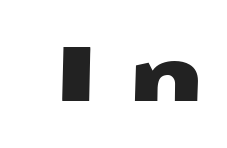
{"serif": "no", "width": "wide", "stroke_contrast": "medium", "x_height": "medium", "monospaced": "no", "underline": "no", "letter_spacing": "wide", "letter_spacing_em": 0.42, "glyph_px": 77}
